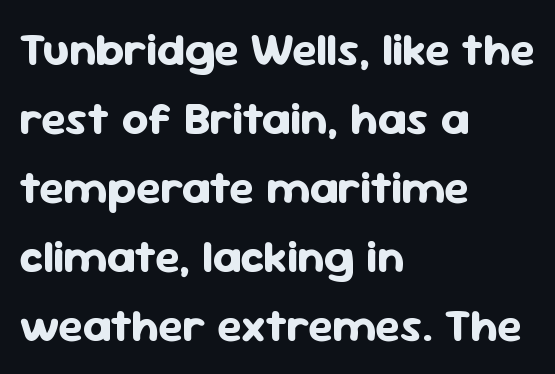
Q: Is the text bold? A: Yes.
Q: Is the text italic (slanted)? A: No, it is upright.
Q: Is the typeface a serif or a sans-serif typeface? A: Sans-serif.
Q: Is the text underlined? A: No.
Q: How is the paragraph aligned? A: Left-aligned.
Q: Is the spacing between letters normal or unusually wide? A: Normal.
Q: Is the spacing between lines tight, normal or loose? A: Normal.
Q: Width (condensed, normal, or wide)? A: Normal.
Q: Stroke contrast? A: Low.
Q: x-height? A: Medium.
Q: Monospaced? A: No.
